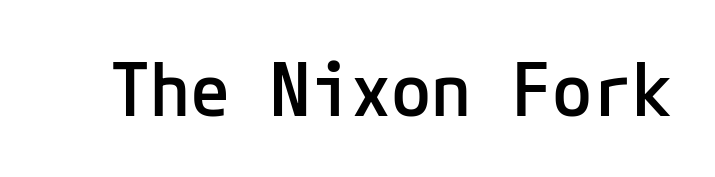
The image shows 73 px semibold sans-serif type, upright; set normal letter spacing, not underlined; low stroke contrast and a medium x-height.
